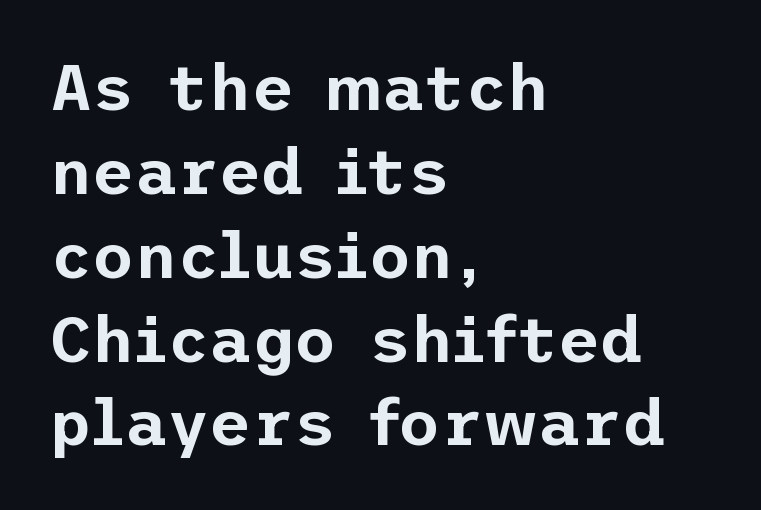
{"serif": "no", "italic": "no", "width": "normal", "stroke_contrast": "low", "x_height": "medium", "underline": "no", "align": "left", "line_spacing": "normal", "line_spacing_ratio": 1.29, "letter_spacing": "normal", "letter_spacing_em": 0.0, "glyph_px": 65}
